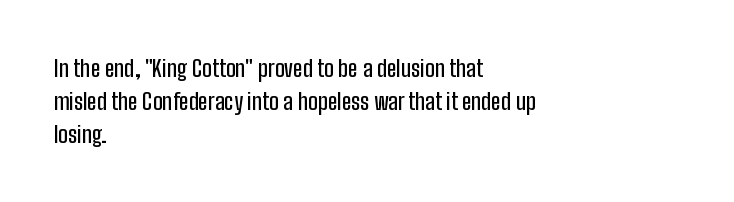
Plain, unruled lines of type. Letter spacing: default. Quick note: interline space is typical. Does the lettering tilt? It doesn't — this is upright. One-word summary of the alignment: left.
